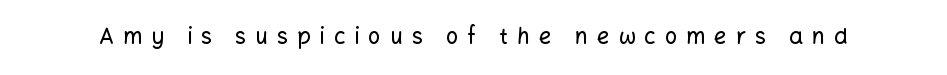
The image shows 22 px text type, upright; set unusually wide letter spacing (+0.41 em), not underlined.
